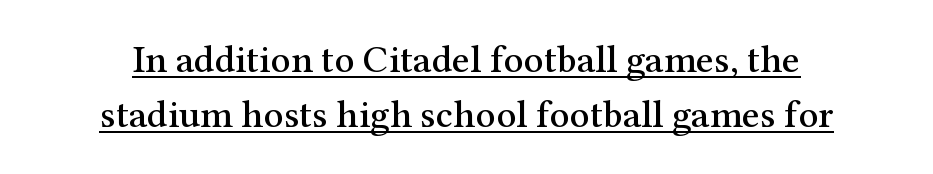
{"serif": "yes", "italic": "no", "width": "normal", "stroke_contrast": "medium", "x_height": "medium", "monospaced": "no", "underline": "yes", "line_spacing": "normal", "line_spacing_ratio": 1.41, "letter_spacing": "normal", "letter_spacing_em": 0.0, "glyph_px": 39}
